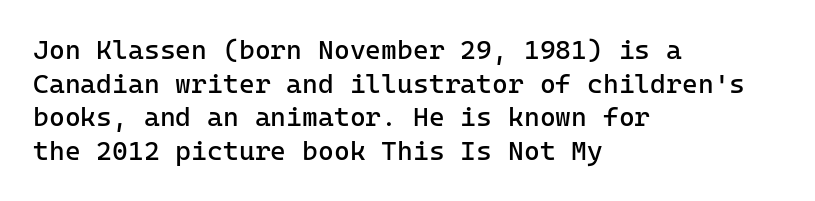
The image shows 27 px text type, upright; set left-aligned, normal line spacing (1.25x), normal letter spacing, not underlined.
